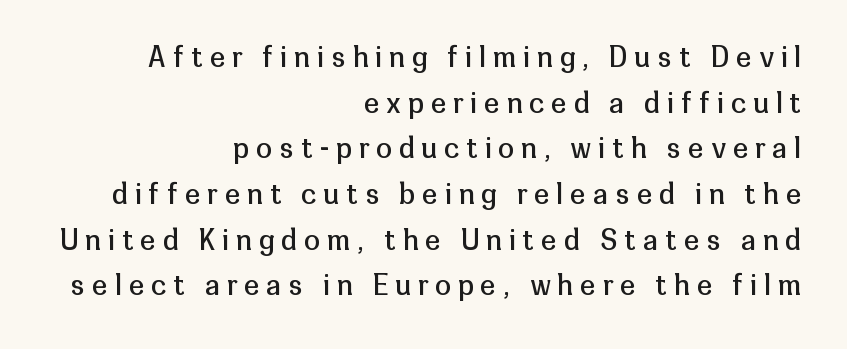
{"serif": "no", "italic": "no", "bold": "no", "weight": "regular", "width": "normal", "stroke_contrast": "low", "x_height": "medium", "monospaced": "no", "underline": "no", "align": "right", "line_spacing": "normal", "line_spacing_ratio": 1.63, "letter_spacing": "wide", "letter_spacing_em": 0.26, "glyph_px": 28}
